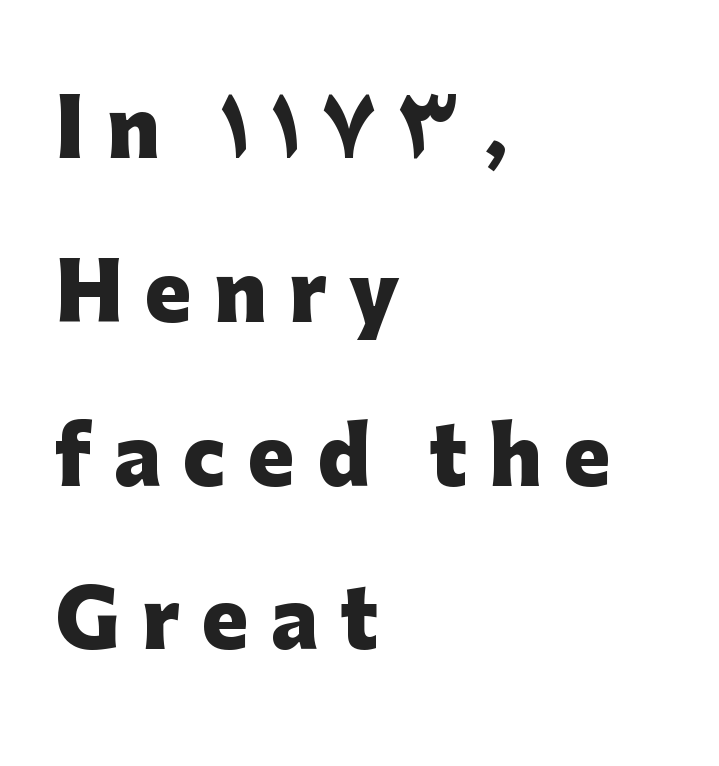
The image shows 78 px heavy sans-serif type, upright; set left-aligned, loose line spacing (2.1x), unusually wide letter spacing (+0.28 em), not underlined; low stroke contrast and a medium x-height.
